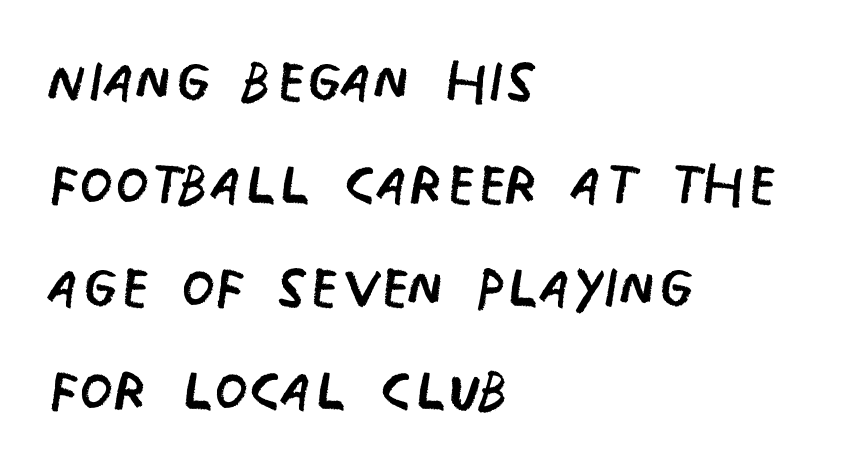
A light-to-regular cut is what we see here. Alignment: flush left. Successive baselines arrive at the customary interval.
